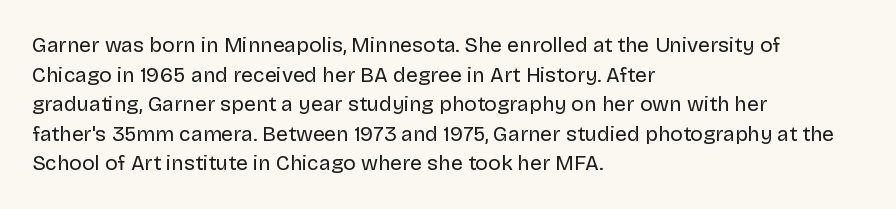
{"italic": "no", "bold": "no", "underline": "no", "align": "left", "line_spacing": "normal", "line_spacing_ratio": 1.41, "letter_spacing": "normal", "letter_spacing_em": 0.0, "glyph_px": 21}
